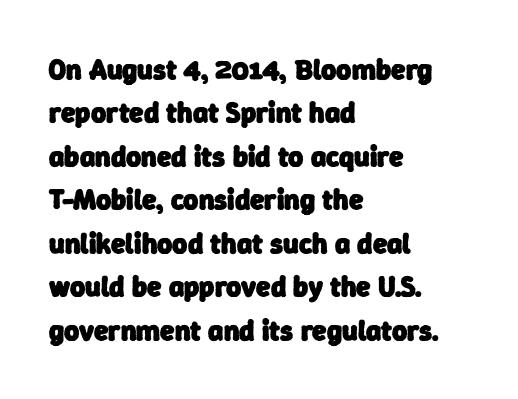
{"serif": "no", "bold": "yes", "weight": "heavy", "width": "normal", "stroke_contrast": "low", "x_height": "medium", "monospaced": "no", "underline": "no", "align": "left", "line_spacing": "normal", "line_spacing_ratio": 1.5, "letter_spacing": "normal", "letter_spacing_em": 0.0, "glyph_px": 29}
